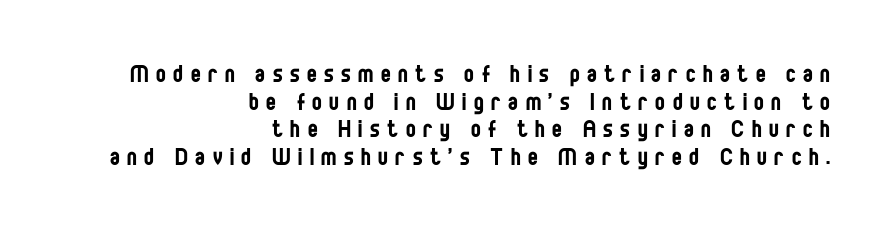
The image shows 29 px regular-weight, condensed sans-serif type, upright; set right-aligned, tight line spacing (0.95x), unusually wide letter spacing (+0.26 em), not underlined; low stroke contrast and a large x-height.
